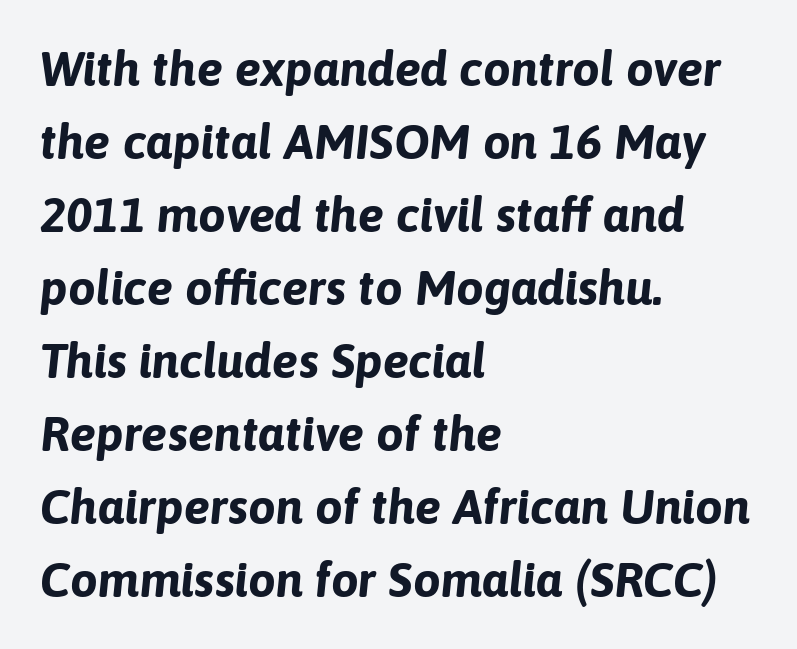
{"italic": "yes", "lean": "right", "slant_degrees": 6, "bold": "yes", "weight": "bold", "width": "normal", "stroke_contrast": "low", "x_height": "medium", "monospaced": "no", "underline": "no", "align": "left", "line_spacing": "normal", "line_spacing_ratio": 1.49, "letter_spacing": "normal", "letter_spacing_em": 0.0, "glyph_px": 49}
